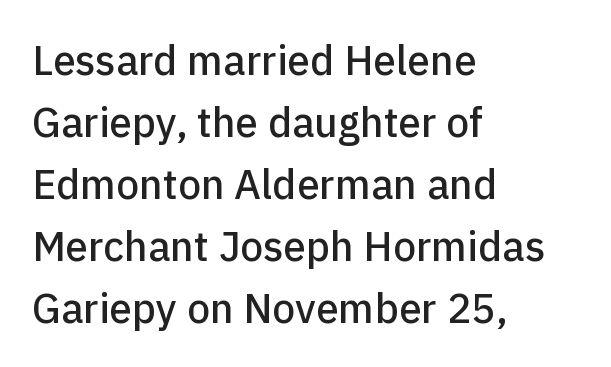
Q: Is the text italic (slanted)? A: No, it is upright.
Q: Is the typeface a serif or a sans-serif typeface? A: Sans-serif.
Q: Is the text underlined? A: No.
Q: How is the paragraph aligned? A: Left-aligned.
Q: Is the spacing between letters normal or unusually wide? A: Normal.
Q: Is the spacing between lines tight, normal or loose? A: Normal.
Q: Width (condensed, normal, or wide)? A: Normal.
Q: Stroke contrast? A: Low.
Q: x-height? A: Medium.
Q: Monospaced? A: No.
